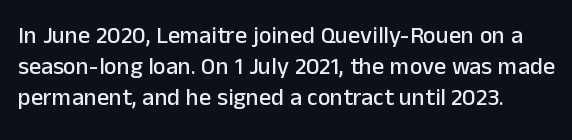
The image shows 24 px text type, upright; set normal line spacing (1.3x), normal letter spacing, not underlined.
